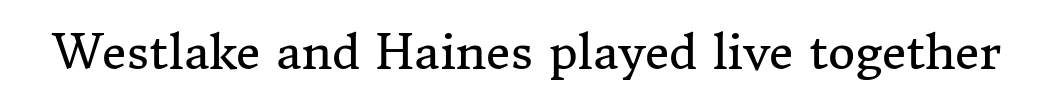
Q: Is the text bold? A: No.
Q: Is the text italic (slanted)? A: No, it is upright.
Q: Is the typeface a serif or a sans-serif typeface? A: Serif.
Q: Is the text underlined? A: No.
Q: Is the spacing between letters normal or unusually wide? A: Normal.
Q: Width (condensed, normal, or wide)? A: Normal.
Q: Stroke contrast? A: Medium.
Q: x-height? A: Medium.
Q: Monospaced? A: No.
